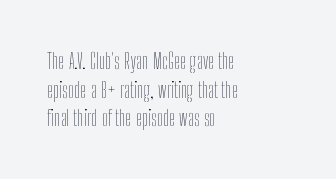
Q: Is the text bold? A: No.
Q: Is the text italic (slanted)? A: No, it is upright.
Q: Is the text underlined? A: No.
Q: How is the paragraph aligned? A: Left-aligned.
Q: Is the spacing between letters normal or unusually wide? A: Normal.
Q: Is the spacing between lines tight, normal or loose? A: Normal.
